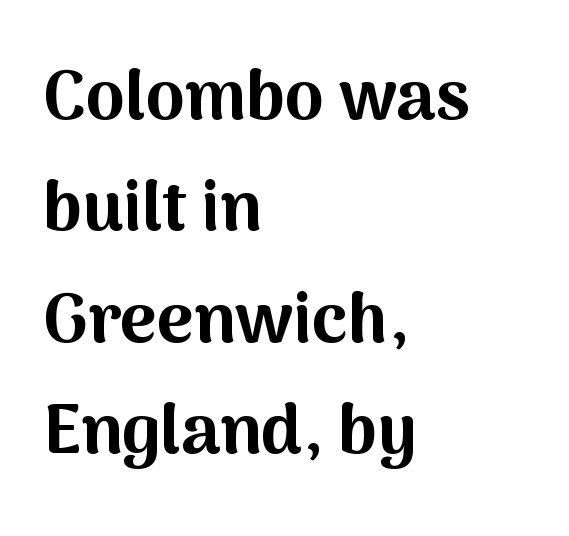
The image shows 70 px bold sans-serif type, upright; set left-aligned, normal line spacing (1.59x), normal letter spacing, not underlined; medium stroke contrast and a medium x-height.
